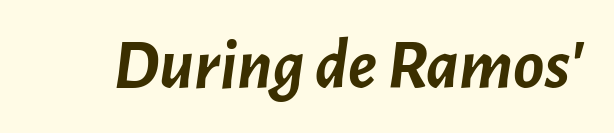
Do the characters align in a grid? No, the font is proportional. The string is rendered with underlining switched off. Compared with an ordinary text face, these strokes are far heavier — a full bold. Every character sits at an angle, as italics do.
